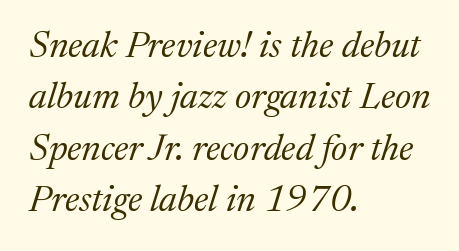
Q: Is the text bold? A: No.
Q: Is the text italic (slanted)? A: Yes, it leans right by about 17 degrees.
Q: Is the typeface a serif or a sans-serif typeface? A: Serif.
Q: Is the text underlined? A: No.
Q: How is the paragraph aligned? A: Left-aligned.
Q: Is the spacing between letters normal or unusually wide? A: Normal.
Q: Is the spacing between lines tight, normal or loose? A: Normal.
Q: Width (condensed, normal, or wide)? A: Normal.
Q: Stroke contrast? A: Medium.
Q: x-height? A: Medium.
Q: Monospaced? A: No.
